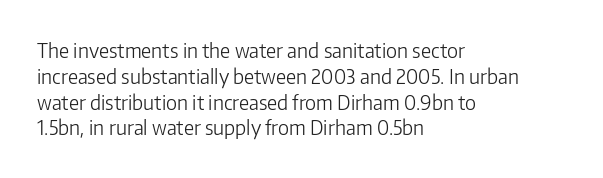
The image shows 20 px text type, upright; set left-aligned, normal line spacing (1.29x), normal letter spacing, not underlined.
